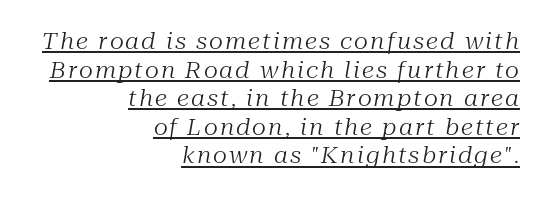
{"italic": "yes", "lean": "right", "slant_degrees": 10, "bold": "no", "underline": "yes", "align": "right", "line_spacing": "normal", "line_spacing_ratio": 1.3, "glyph_px": 22}
